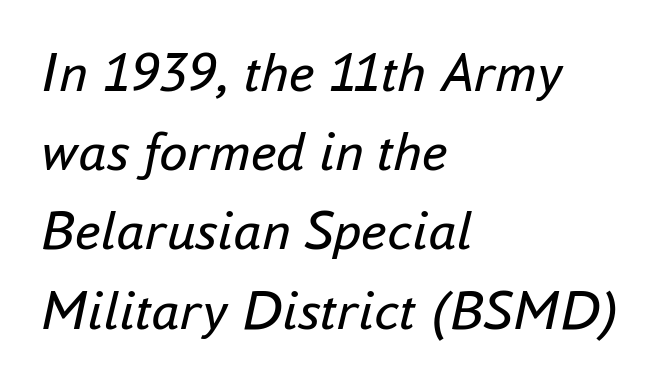
The image shows 57 px regular-weight type, italic (leaning right); set left-aligned, normal line spacing (1.39x), normal letter spacing, not underlined; low stroke contrast and a small x-height.
